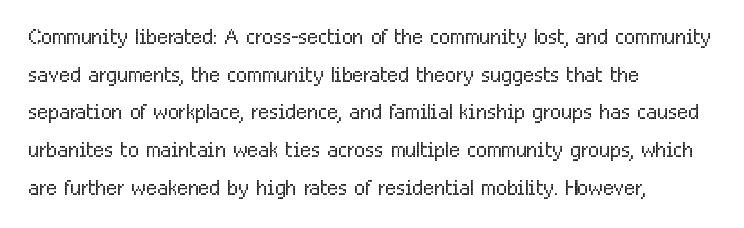
The image shows 29 px light, condensed sans-serif type, upright; set left-aligned, normal line spacing (1.3x), normal letter spacing, not underlined; low stroke contrast and a medium x-height.
